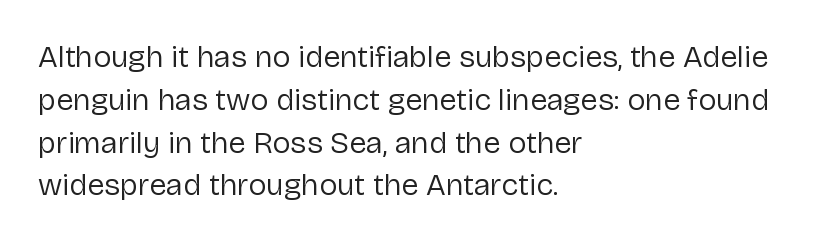
Q: Is the text bold? A: No.
Q: Is the text italic (slanted)? A: No, it is upright.
Q: Is the typeface a serif or a sans-serif typeface? A: Sans-serif.
Q: Is the text underlined? A: No.
Q: How is the paragraph aligned? A: Left-aligned.
Q: Is the spacing between letters normal or unusually wide? A: Normal.
Q: Is the spacing between lines tight, normal or loose? A: Normal.
Q: Width (condensed, normal, or wide)? A: Normal.
Q: Stroke contrast? A: Low.
Q: x-height? A: Medium.
Q: Monospaced? A: No.
